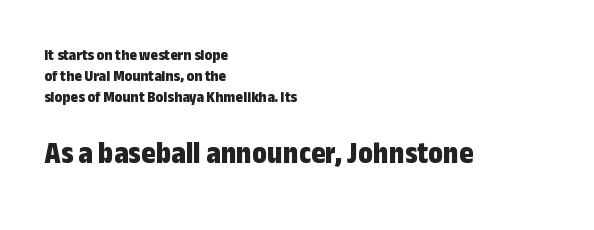
The image shows 31 px bold, condensed sans-serif type, upright; set left-aligned, normal line spacing (1.32x), normal letter spacing, not underlined; the second (bottom) block is 1.94x larger; low stroke contrast and a medium x-height.
